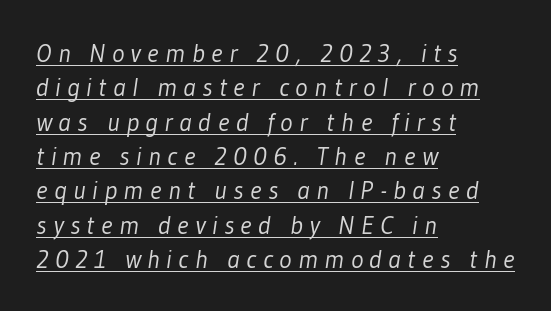
Q: Is the text bold? A: No.
Q: Is the text underlined? A: Yes.
Q: How is the paragraph aligned? A: Left-aligned.
Q: Is the spacing between letters normal or unusually wide? A: Unusually wide.
Q: Is the spacing between lines tight, normal or loose? A: Normal.
